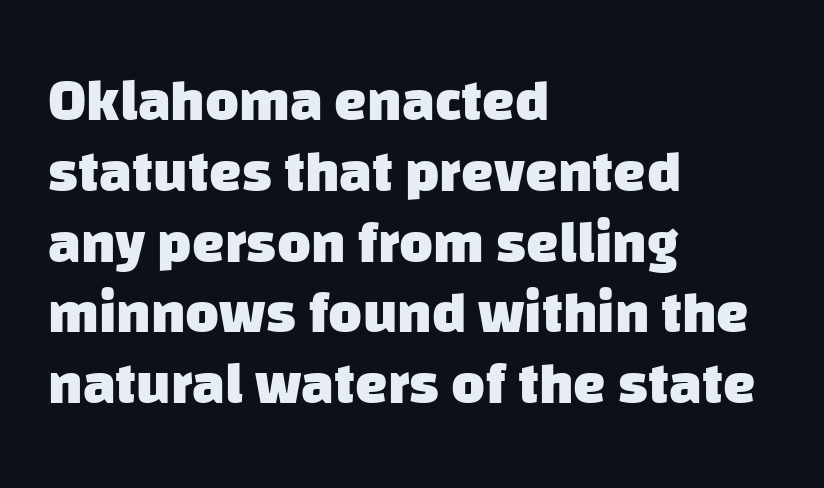
The image shows 58 px heavy sans-serif type; set left-aligned, line spacing 1.22x, normal letter spacing, not underlined; low stroke contrast and a large x-height.
